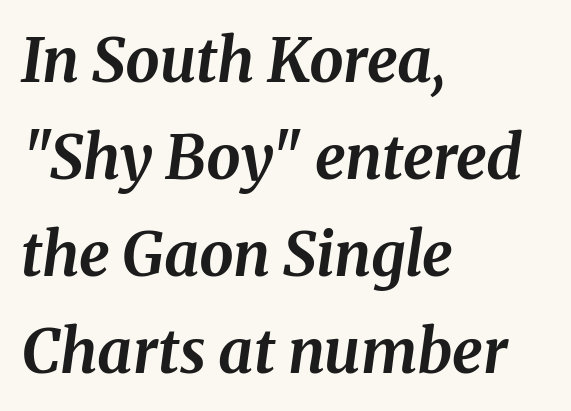
The image shows 61 px bold type, italic (leaning right); set left-aligned, normal line spacing (1.59x), normal letter spacing, not underlined; medium stroke contrast and a medium x-height.
